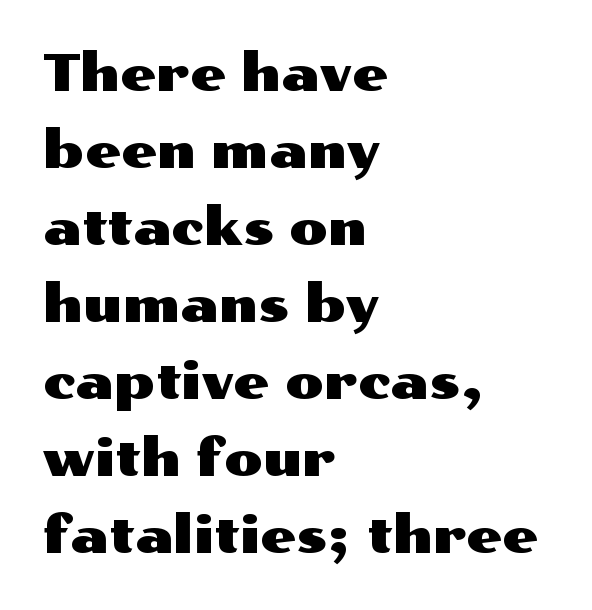
Q: Is the text italic (slanted)? A: No, it is upright.
Q: Is the typeface a serif or a sans-serif typeface? A: Sans-serif.
Q: Is the text underlined? A: No.
Q: How is the paragraph aligned? A: Left-aligned.
Q: Is the spacing between letters normal or unusually wide? A: Normal.
Q: Is the spacing between lines tight, normal or loose? A: Normal.
Q: Width (condensed, normal, or wide)? A: Wide.
Q: Stroke contrast? A: Medium.
Q: x-height? A: Medium.
Q: Monospaced? A: No.
